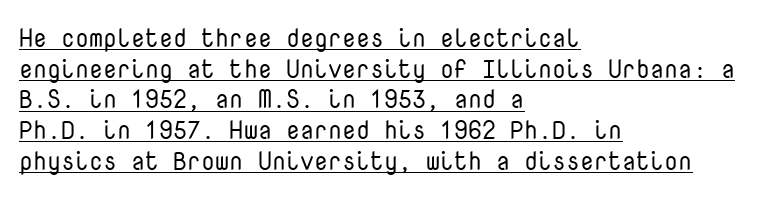
Q: Is the text bold? A: No.
Q: Is the text italic (slanted)? A: No, it is upright.
Q: Is the text underlined? A: Yes.
Q: How is the paragraph aligned? A: Left-aligned.
Q: Is the spacing between letters normal or unusually wide? A: Normal.
